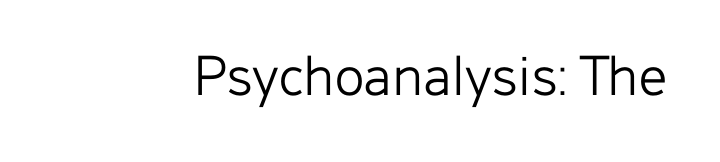
Q: Is the text bold? A: No.
Q: Is the text italic (slanted)? A: No, it is upright.
Q: Is the typeface a serif or a sans-serif typeface? A: Sans-serif.
Q: Is the text underlined? A: No.
Q: Is the spacing between letters normal or unusually wide? A: Normal.
Q: Width (condensed, normal, or wide)? A: Normal.
Q: Stroke contrast? A: Low.
Q: x-height? A: Medium.
Q: Monospaced? A: No.
